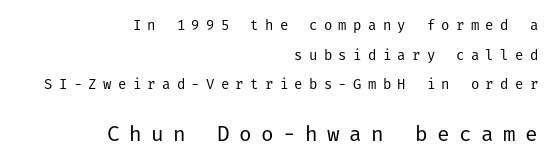
Q: Is the text bold? A: No.
Q: Is the text italic (slanted)? A: No, it is upright.
Q: Is the text underlined? A: No.
Q: How is the paragraph aligned? A: Right-aligned.
Q: Is the spacing between letters normal or unusually wide? A: Unusually wide.
Q: Is the spacing between lines tight, normal or loose? A: Loose.
Q: Which block of text is set in a larger size, the first (top) or the second (bottom)? A: The second (bottom) one.
